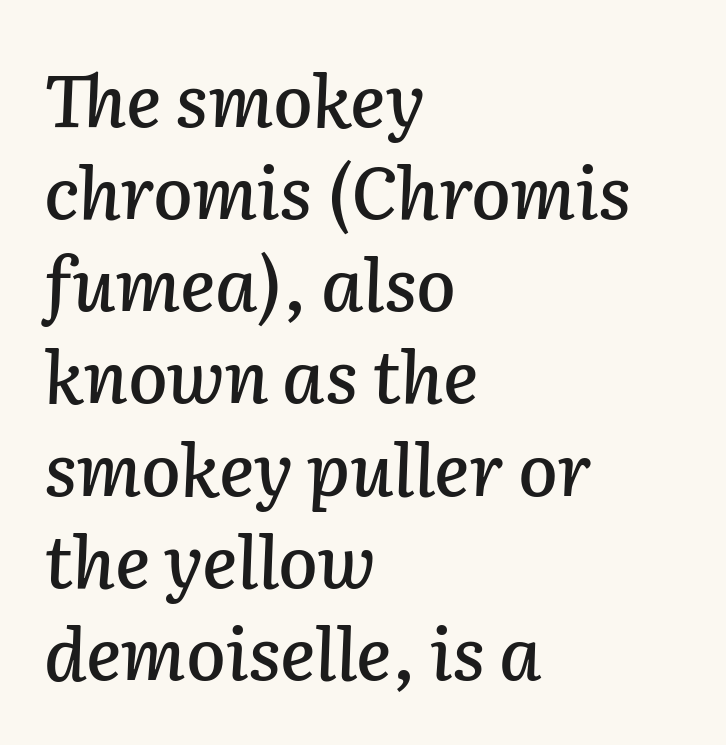
Q: Is the text italic (slanted)? A: Yes, it leans right by about 2 degrees.
Q: Is the text underlined? A: No.
Q: How is the paragraph aligned? A: Left-aligned.
Q: Is the spacing between letters normal or unusually wide? A: Normal.
Q: Is the spacing between lines tight, normal or loose? A: Normal.
Q: Width (condensed, normal, or wide)? A: Normal.
Q: Stroke contrast? A: Low.
Q: x-height? A: Medium.
Q: Monospaced? A: No.
